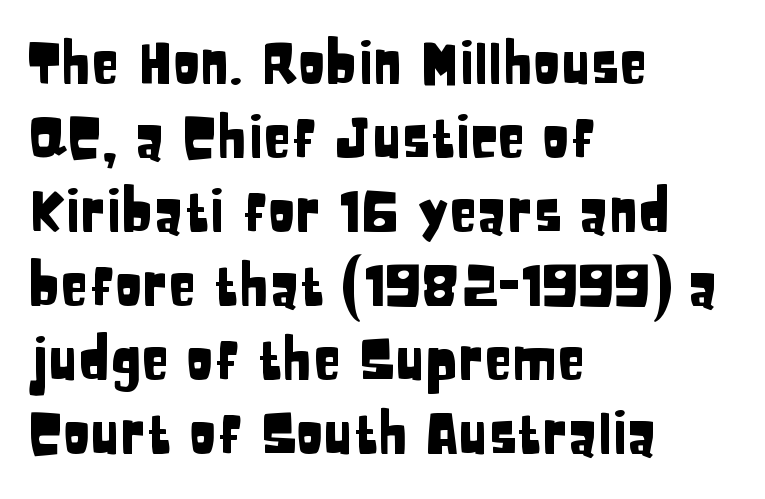
Proportional: the letters do not fall into vertical columns. Serif or sans? Sans — the stroke terminals are bare. Is there any slant? The stems are plumb. Horizontal alignment here is leftward, the default for most running prose. Glance below the letters and you will spot only blank space.
